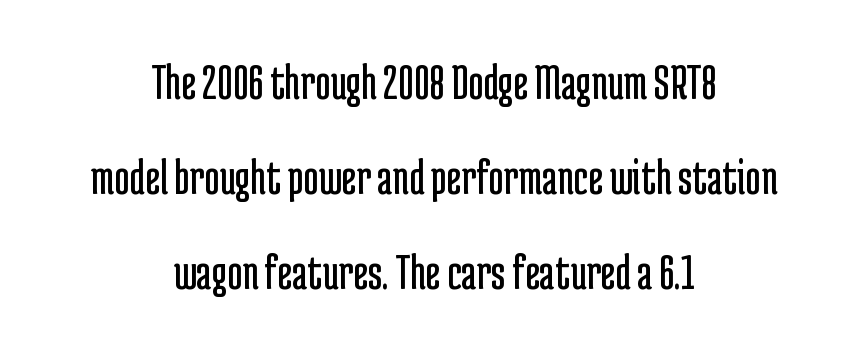
The image shows 52 px regular-weight, condensed sans-serif type, upright; set centered, line spacing 1.83x, normal letter spacing, not underlined; low stroke contrast and a medium x-height.
